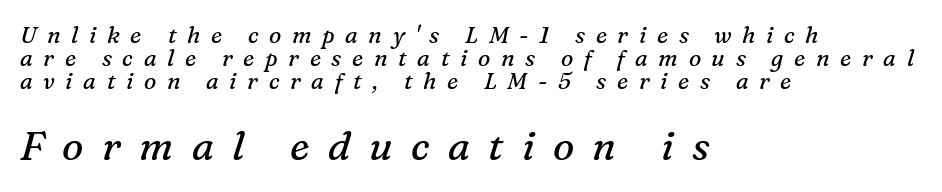
{"serif": "yes", "italic": "yes", "lean": "right", "slant_degrees": 16, "bold": "no", "weight": "regular", "width": "normal", "stroke_contrast": "medium", "x_height": "medium", "monospaced": "no", "underline": "no", "align": "left", "line_spacing": "tight", "line_spacing_ratio": 0.99, "letter_spacing": "wide", "letter_spacing_em": 0.46, "larger_block": "second", "size_ratio": 1.74, "glyph_px": 40}
